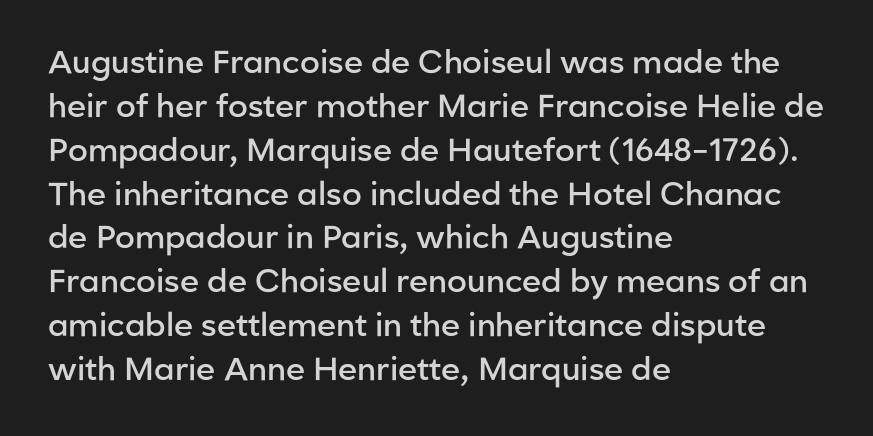
Q: Is the text bold? A: Semi-bold.
Q: Is the text italic (slanted)? A: No, it is upright.
Q: Is the typeface a serif or a sans-serif typeface? A: Sans-serif.
Q: Is the text underlined? A: No.
Q: How is the paragraph aligned? A: Left-aligned.
Q: Is the spacing between letters normal or unusually wide? A: Normal.
Q: Is the spacing between lines tight, normal or loose? A: Normal.
Q: Width (condensed, normal, or wide)? A: Normal.
Q: Stroke contrast? A: Low.
Q: x-height? A: Medium.
Q: Monospaced? A: No.
